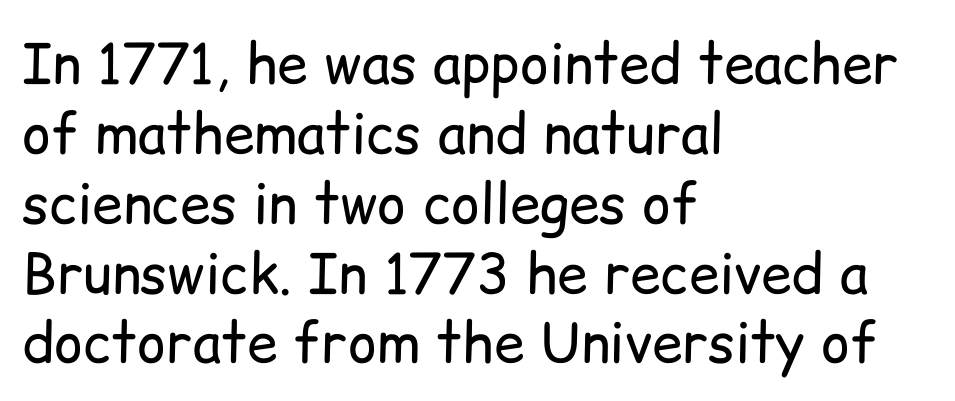
{"serif": "no", "italic": "no", "bold": "no", "weight": "regular", "width": "normal", "stroke_contrast": "low", "x_height": "medium", "monospaced": "no", "underline": "no", "align": "left", "line_spacing": "normal", "line_spacing_ratio": 1.27, "letter_spacing": "normal", "letter_spacing_em": 0.0, "glyph_px": 55}
